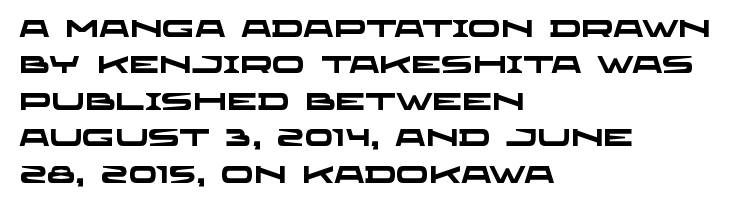
The image shows 24 px bold type; set left-aligned, normal line spacing (1.52x), normal letter spacing, not underlined.
